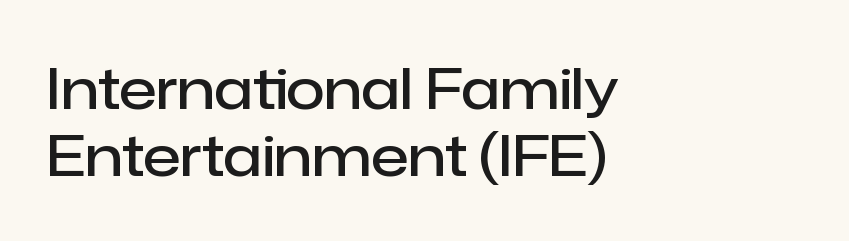
Q: Is the text bold? A: Semi-bold.
Q: Is the text italic (slanted)? A: No, it is upright.
Q: Is the typeface a serif or a sans-serif typeface? A: Sans-serif.
Q: Is the text underlined? A: No.
Q: How is the paragraph aligned? A: Left-aligned.
Q: Is the spacing between letters normal or unusually wide? A: Normal.
Q: Width (condensed, normal, or wide)? A: Normal.
Q: Stroke contrast? A: Low.
Q: x-height? A: Medium.
Q: Monospaced? A: No.
